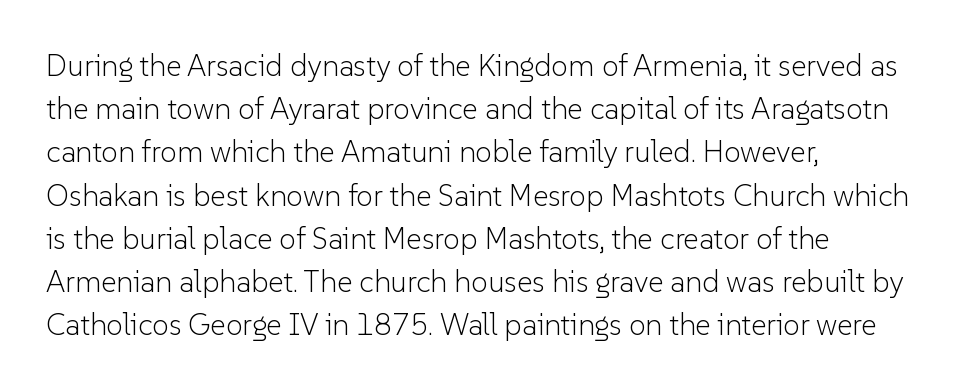
Q: Is the text bold? A: No.
Q: Is the text italic (slanted)? A: No, it is upright.
Q: Is the typeface a serif or a sans-serif typeface? A: Sans-serif.
Q: Is the text underlined? A: No.
Q: How is the paragraph aligned? A: Left-aligned.
Q: Is the spacing between letters normal or unusually wide? A: Normal.
Q: Is the spacing between lines tight, normal or loose? A: Normal.
Q: Width (condensed, normal, or wide)? A: Normal.
Q: Stroke contrast? A: Low.
Q: x-height? A: Medium.
Q: Monospaced? A: No.
